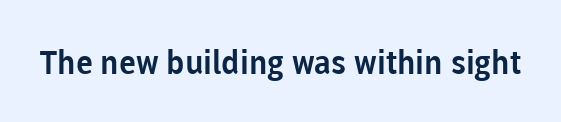
The image shows 33 px sans-serif type, upright; set normal letter spacing, not underlined; low stroke contrast and a medium x-height.
